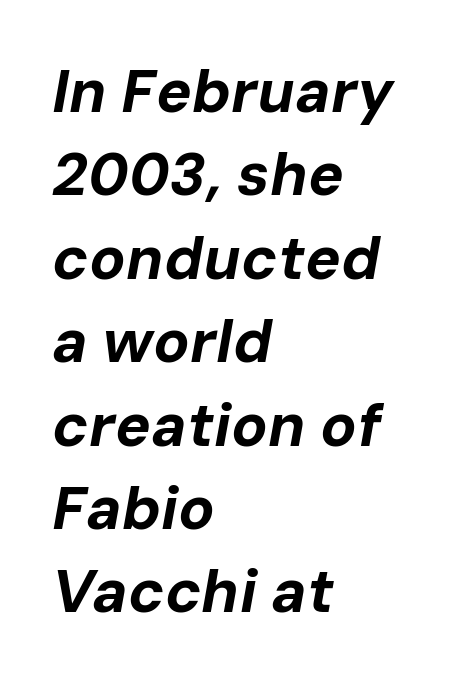
Q: Is the text bold? A: Yes.
Q: Is the text italic (slanted)? A: Yes, it leans right by about 10 degrees.
Q: Is the text underlined? A: No.
Q: How is the paragraph aligned? A: Left-aligned.
Q: Is the spacing between letters normal or unusually wide? A: Normal.
Q: Is the spacing between lines tight, normal or loose? A: Normal.
Q: Width (condensed, normal, or wide)? A: Normal.
Q: Stroke contrast? A: Low.
Q: x-height? A: Medium.
Q: Monospaced? A: No.
